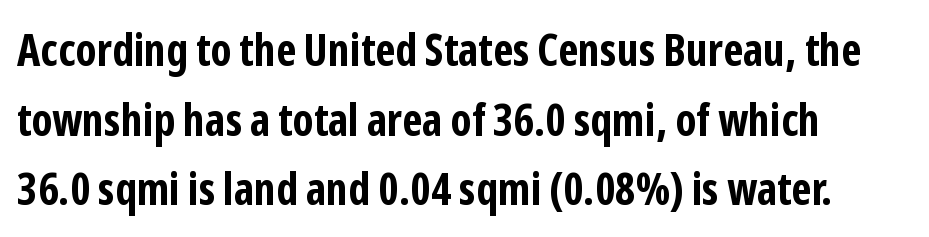
Q: Is the text bold? A: Yes.
Q: Is the text italic (slanted)? A: No, it is upright.
Q: Is the typeface a serif or a sans-serif typeface? A: Sans-serif.
Q: Is the text underlined? A: No.
Q: How is the paragraph aligned? A: Left-aligned.
Q: Is the spacing between letters normal or unusually wide? A: Normal.
Q: Is the spacing between lines tight, normal or loose? A: Normal.
Q: Width (condensed, normal, or wide)? A: Condensed.
Q: Stroke contrast? A: Low.
Q: x-height? A: Medium.
Q: Monospaced? A: No.
